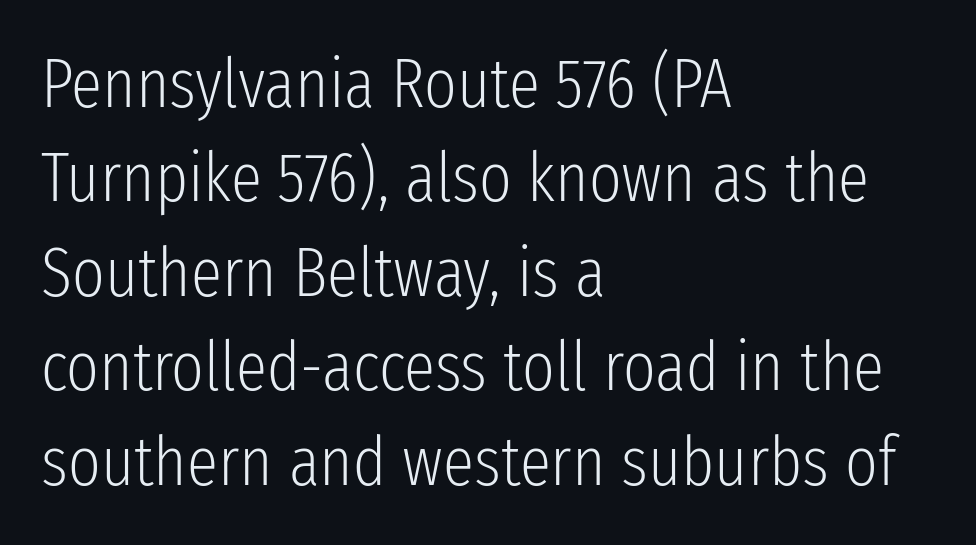
Q: Is the text bold? A: No.
Q: Is the text italic (slanted)? A: No, it is upright.
Q: Is the typeface a serif or a sans-serif typeface? A: Sans-serif.
Q: Is the text underlined? A: No.
Q: How is the paragraph aligned? A: Left-aligned.
Q: Is the spacing between letters normal or unusually wide? A: Normal.
Q: Is the spacing between lines tight, normal or loose? A: Normal.
Q: Width (condensed, normal, or wide)? A: Condensed.
Q: Stroke contrast? A: Low.
Q: x-height? A: Medium.
Q: Monospaced? A: No.
